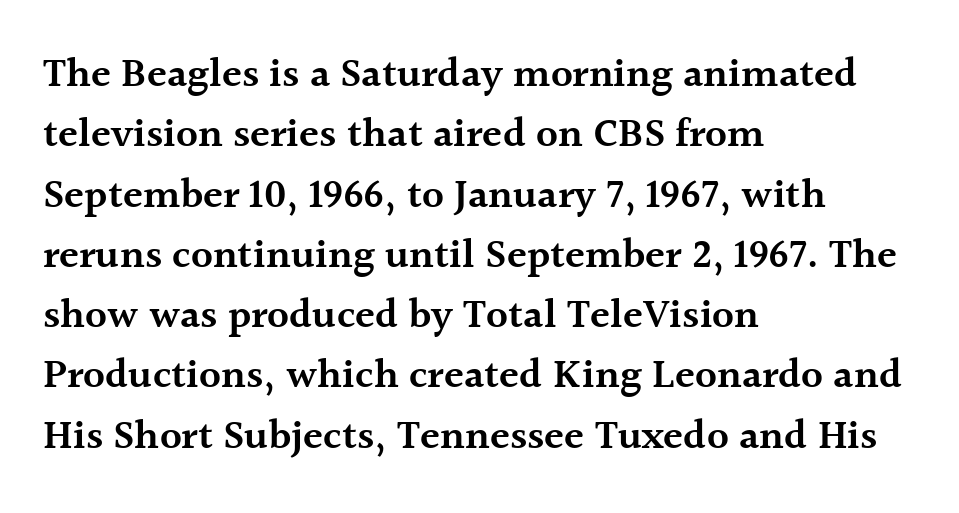
The letters carry serifs — small finishing strokes at the ends of their stems. Quick note: not italic, upright. Only glyphs here, with clear space below each row. A typesetter would call this zero additional tracking.
